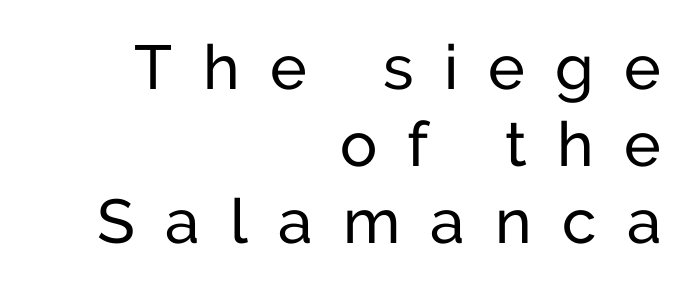
Q: Is the text bold? A: No.
Q: Is the text italic (slanted)? A: No, it is upright.
Q: Is the typeface a serif or a sans-serif typeface? A: Sans-serif.
Q: Is the text underlined? A: No.
Q: How is the paragraph aligned? A: Right-aligned.
Q: Is the spacing between letters normal or unusually wide? A: Unusually wide.
Q: Width (condensed, normal, or wide)? A: Normal.
Q: Stroke contrast? A: Low.
Q: x-height? A: Medium.
Q: Monospaced? A: No.
